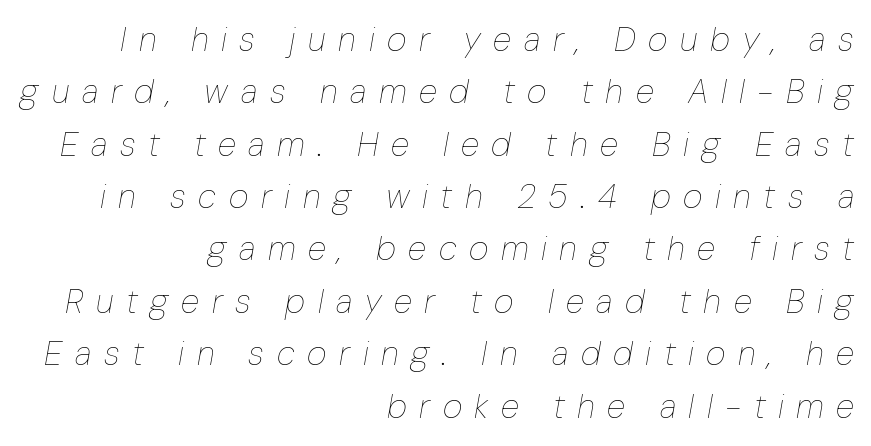
Caption: expanded tracking, letters set apart. Character widths vary here, with narrow letters taking less room than wide ones. The text carries the slant typical of an italic or oblique font. The paragraph shown leans on its right margin. The space beneath each line is pristine and unruled. The letters look calm and open, with moderate or lighter stems.
